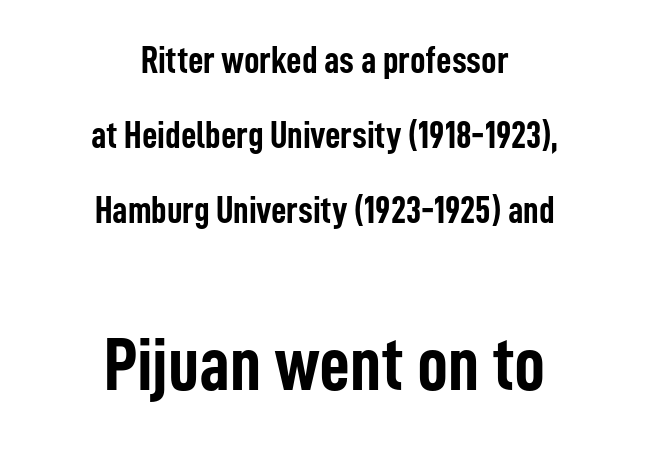
The lines are quadded center. This rendering features lettering with no underline. Chunky letters — that's bold for sure. This is the regular roman posture of the typeface. The characters display no serif detailing; their extremities are plain.
